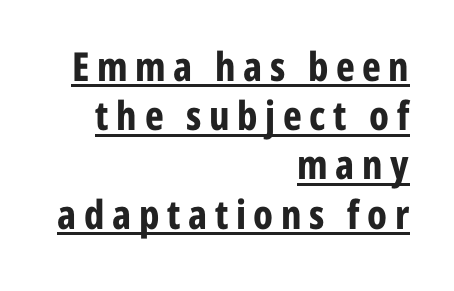
{"serif": "no", "italic": "no", "bold": "yes", "weight": "bold", "width": "condensed", "stroke_contrast": "low", "x_height": "medium", "monospaced": "no", "underline": "yes", "align": "right", "line_spacing_ratio": 1.23, "glyph_px": 40}
